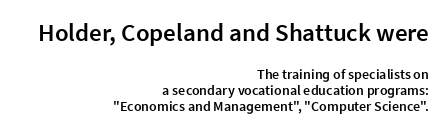
Does the bottom block carry the larger type? No, the top block does. Horizontally, the lines are justified to the trailing edge only. Quick note: underline off. Every stem runs plumb, perpendicular to the baseline. Whoever set this chose condensed vertical rhythm over breathing room.
